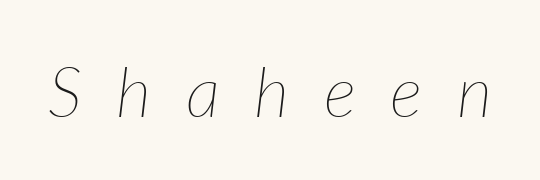
{"italic": "yes", "lean": "right", "slant_degrees": 7, "bold": "no", "weight": "thin", "width": "normal", "stroke_contrast": "low", "x_height": "medium", "monospaced": "no", "underline": "no", "letter_spacing": "wide", "letter_spacing_em": 0.5, "glyph_px": 69}
